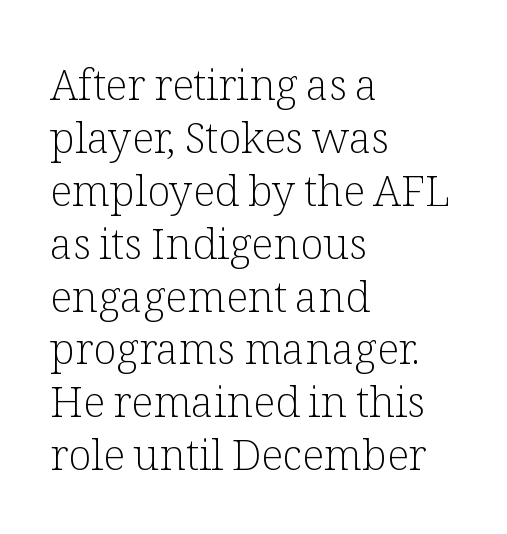
{"serif": "yes", "italic": "no", "bold": "no", "weight": "light", "width": "normal", "stroke_contrast": "low", "x_height": "medium", "monospaced": "no", "underline": "no", "align": "left", "line_spacing_ratio": 1.23, "letter_spacing": "normal", "letter_spacing_em": 0.0, "glyph_px": 43}
